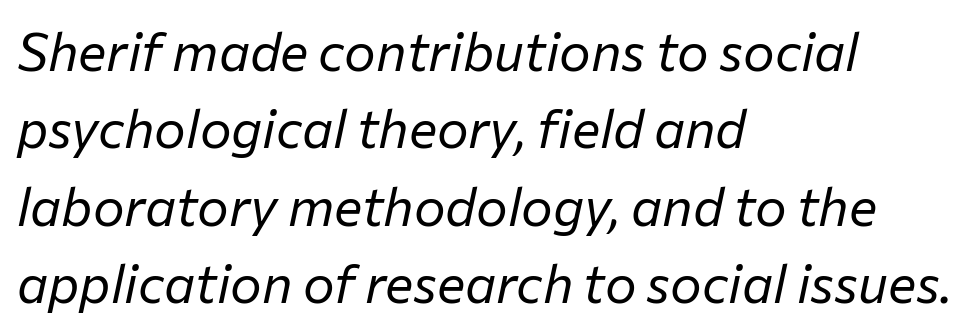
Q: Is the text bold? A: No.
Q: Is the text italic (slanted)? A: Yes, it leans right by about 12 degrees.
Q: Is the text underlined? A: No.
Q: How is the paragraph aligned? A: Left-aligned.
Q: Is the spacing between letters normal or unusually wide? A: Normal.
Q: Is the spacing between lines tight, normal or loose? A: Normal.
Q: Width (condensed, normal, or wide)? A: Normal.
Q: Stroke contrast? A: Low.
Q: x-height? A: Medium.
Q: Monospaced? A: No.
